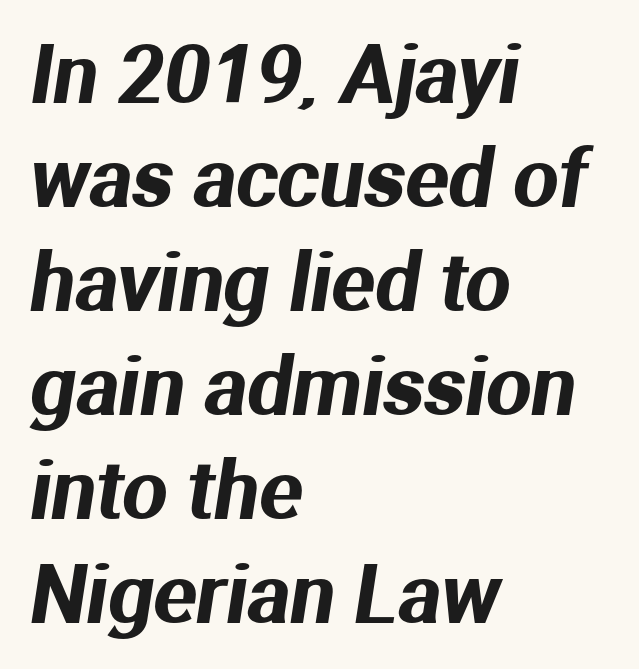
{"serif": "no", "width": "normal", "stroke_contrast": "medium", "x_height": "medium", "monospaced": "no", "underline": "no", "align": "left", "line_spacing": "normal", "line_spacing_ratio": 1.3, "letter_spacing": "normal", "letter_spacing_em": 0.0, "glyph_px": 80}
